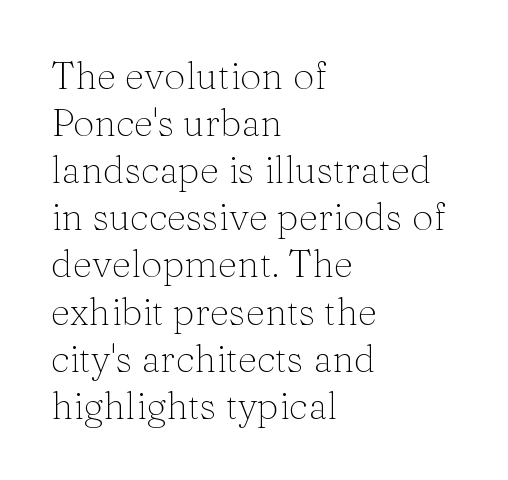
The image shows 38 px light serif type, upright; set left-aligned, line spacing 1.24x, normal letter spacing, not underlined; medium stroke contrast and a medium x-height.
